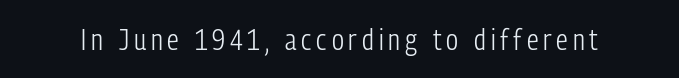
The typeface has the unassuming heft of standard copy or less. A typesetter would label this face a sans. Characters remain perfectly vertical along every line. Descenders hang freely into open space. Think of a printed novel: that variable character pitch is what you see here.
